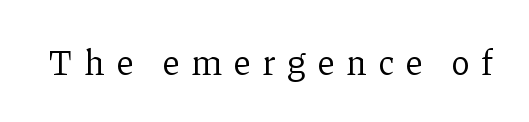
The image shows 35 px regular-weight serif type, upright; set unusually wide letter spacing (+0.32 em), not underlined; low stroke contrast and a medium x-height.
